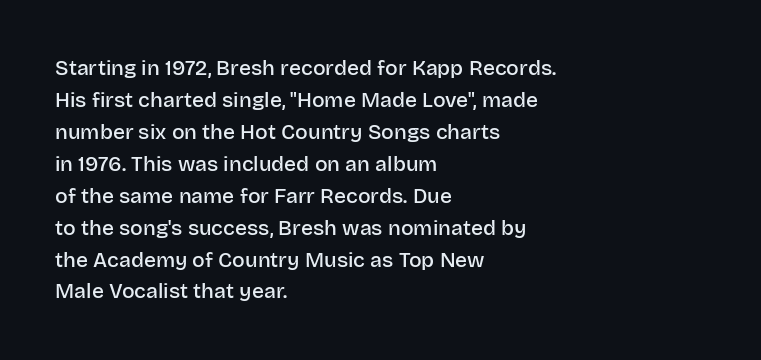
No word sits above an underline. This sample is left-justified, so line endings fall wherever the words run out. Honestly, the row spacing looks completely unremarkable. Students, this is semibold: more ink than regular, less than bold.
